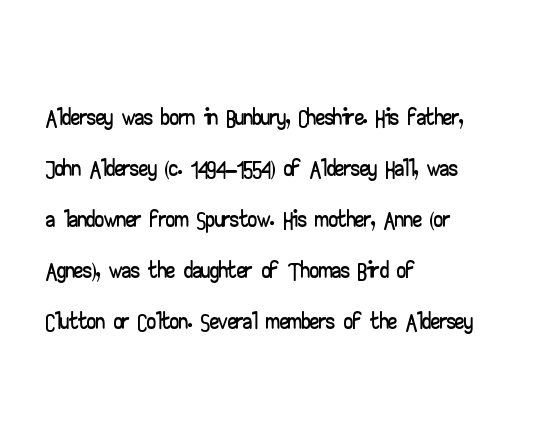
{"serif": "no", "italic": "no", "width": "wide", "stroke_contrast": "low", "x_height": "small", "monospaced": "no", "underline": "no", "align": "left", "line_spacing": "normal", "line_spacing_ratio": 1.42, "letter_spacing": "normal", "letter_spacing_em": 0.0, "glyph_px": 36}
